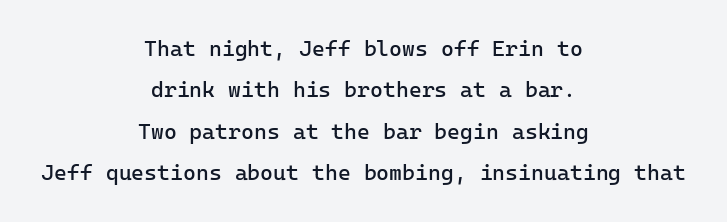
{"italic": "no", "bold": "no", "underline": "no", "align": "center", "line_spacing_ratio": 1.88, "letter_spacing": "normal", "letter_spacing_em": 0.0, "glyph_px": 22}
